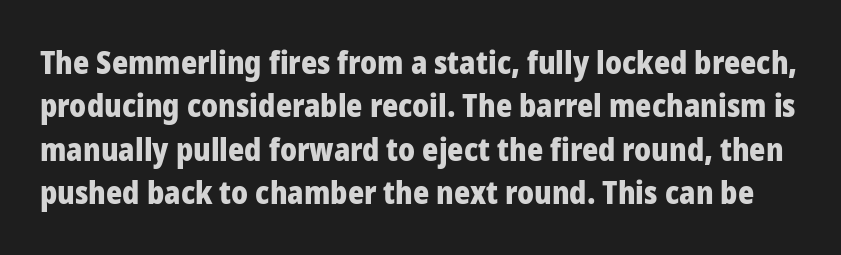
The image shows 31 px heavy sans-serif type, upright; set normal line spacing (1.4x), normal letter spacing, not underlined; low stroke contrast and a medium x-height.
